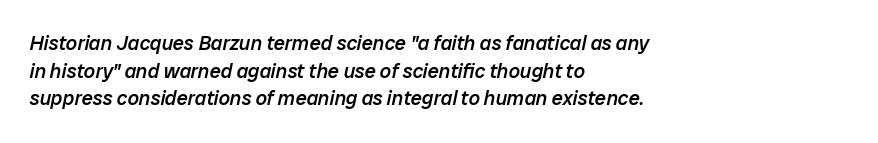
The image shows 20 px text type, italic (leaning right); set left-aligned, normal line spacing (1.38x), normal letter spacing, not underlined.
